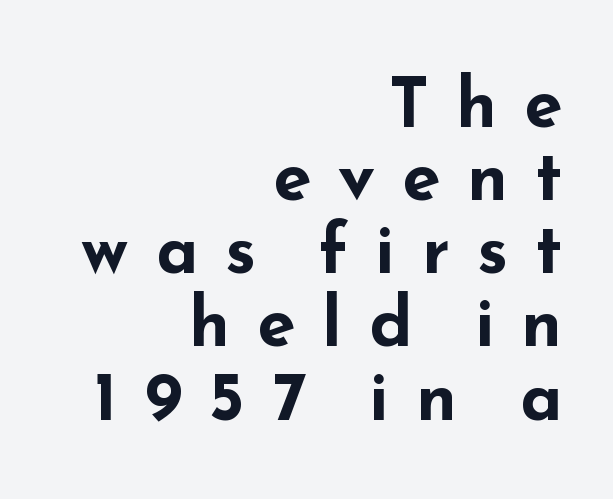
The image shows 69 px bold, wide sans-serif type, upright; set right-aligned, tight line spacing (1.06x), unusually wide letter spacing (+0.39 em), not underlined; low stroke contrast and a small x-height.
